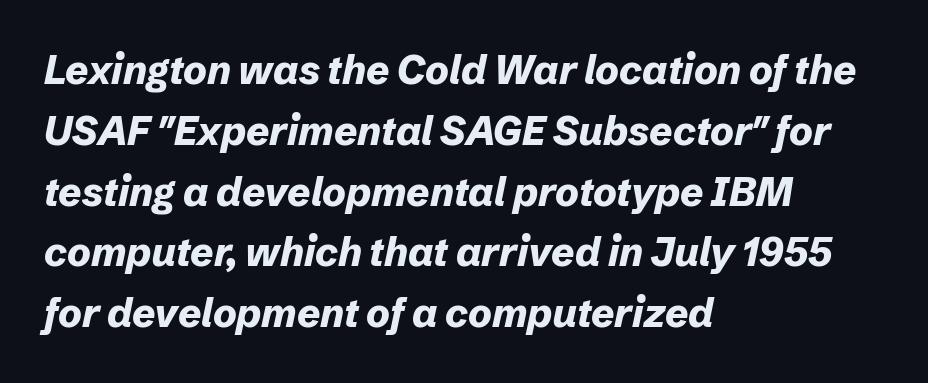
Q: Is the text bold? A: Yes.
Q: Is the text italic (slanted)? A: Yes, it leans right by about 12 degrees.
Q: Is the text underlined? A: No.
Q: How is the paragraph aligned? A: Left-aligned.
Q: Is the spacing between letters normal or unusually wide? A: Normal.
Q: Is the spacing between lines tight, normal or loose? A: Normal.
Q: Width (condensed, normal, or wide)? A: Normal.
Q: Stroke contrast? A: Low.
Q: x-height? A: Medium.
Q: Monospaced? A: No.
